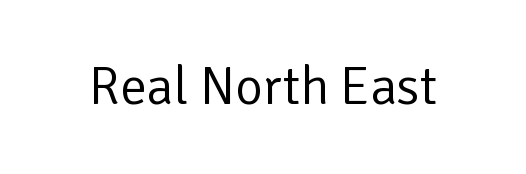
Q: Is the text bold? A: No.
Q: Is the text italic (slanted)? A: No, it is upright.
Q: Is the typeface a serif or a sans-serif typeface? A: Sans-serif.
Q: Is the text underlined? A: No.
Q: Is the spacing between letters normal or unusually wide? A: Normal.
Q: Width (condensed, normal, or wide)? A: Normal.
Q: Stroke contrast? A: Low.
Q: x-height? A: Medium.
Q: Monospaced? A: No.
